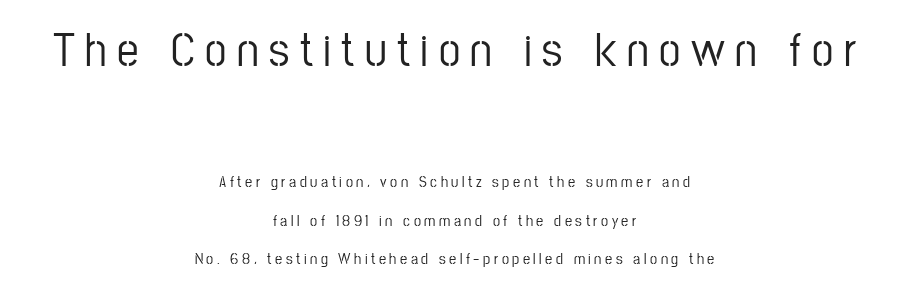
{"serif": "no", "italic": "no", "width": "condensed", "stroke_contrast": "low", "x_height": "medium", "monospaced": "no", "underline": "no", "align": "center", "line_spacing": "loose", "line_spacing_ratio": 2.41, "letter_spacing": "wide", "letter_spacing_em": 0.22, "larger_block": "first", "size_ratio": 3.0, "glyph_px": 48}
